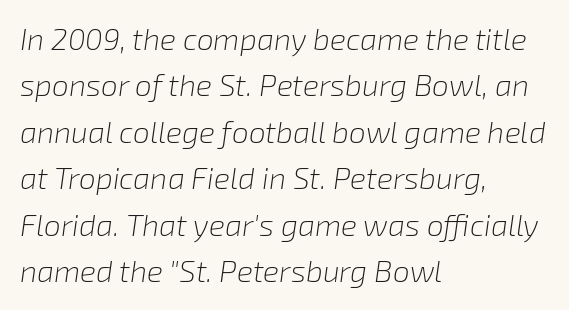
The image shows 30 px light type, italic (leaning right); set left-aligned, normal line spacing (1.55x), normal letter spacing, not underlined; low stroke contrast and a medium x-height.
